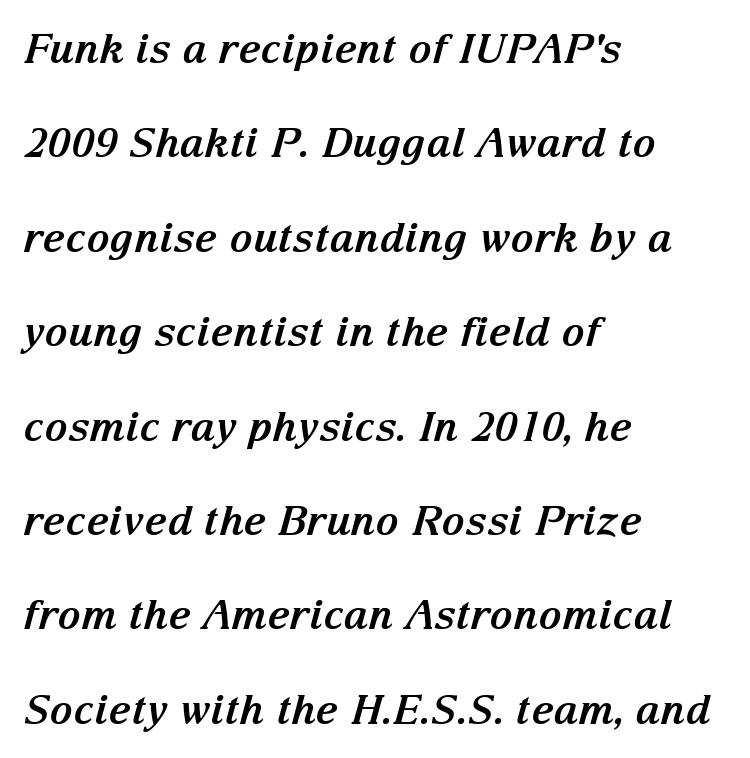
{"serif": "yes", "italic": "yes", "lean": "right", "slant_degrees": 15, "bold": "yes", "weight": "bold", "width": "normal", "stroke_contrast": "medium", "x_height": "medium", "monospaced": "no", "underline": "no", "align": "left", "line_spacing": "loose", "line_spacing_ratio": 2.36, "letter_spacing": "normal", "letter_spacing_em": 0.0, "glyph_px": 40}
